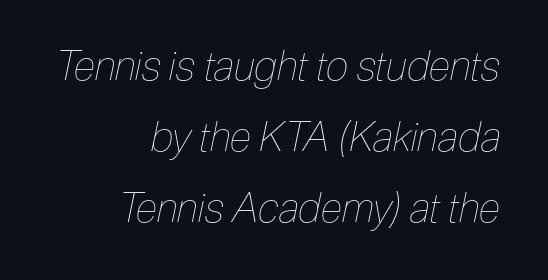
The image shows 41 px thin, condensed type, italic (leaning right); set right-aligned, line spacing 1.73x, normal letter spacing, not underlined; low stroke contrast and a medium x-height.
